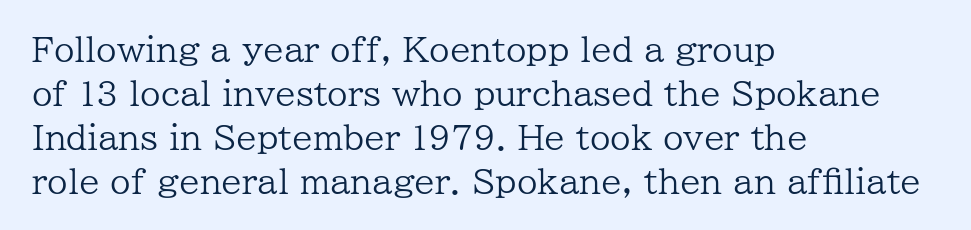
Q: Is the text bold? A: No.
Q: Is the text italic (slanted)? A: No, it is upright.
Q: Is the typeface a serif or a sans-serif typeface? A: Serif.
Q: Is the text underlined? A: No.
Q: How is the paragraph aligned? A: Left-aligned.
Q: Is the spacing between letters normal or unusually wide? A: Normal.
Q: Is the spacing between lines tight, normal or loose? A: Normal.
Q: Width (condensed, normal, or wide)? A: Normal.
Q: Stroke contrast? A: Low.
Q: x-height? A: Medium.
Q: Monospaced? A: No.
